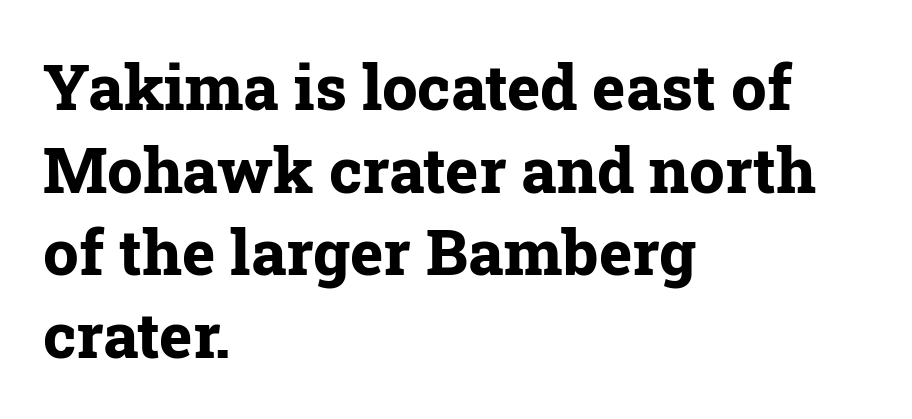
{"serif": "yes", "italic": "no", "bold": "yes", "weight": "bold", "width": "normal", "stroke_contrast": "low", "x_height": "medium", "monospaced": "no", "underline": "no", "align": "left", "line_spacing": "normal", "line_spacing_ratio": 1.31, "letter_spacing": "normal", "letter_spacing_em": 0.0, "glyph_px": 63}
